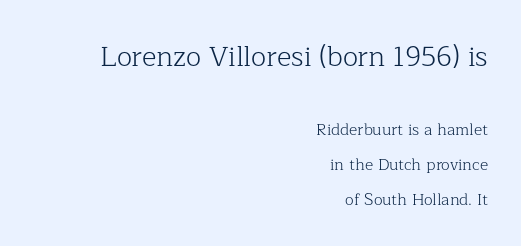
Q: Is the text bold? A: No.
Q: Is the text italic (slanted)? A: No, it is upright.
Q: Is the typeface a serif or a sans-serif typeface? A: Serif.
Q: Is the text underlined? A: No.
Q: How is the paragraph aligned? A: Right-aligned.
Q: Is the spacing between letters normal or unusually wide? A: Normal.
Q: Is the spacing between lines tight, normal or loose? A: Loose.
Q: Which block of text is set in a larger size, the first (top) or the second (bottom)? A: The first (top) one.
Q: Width (condensed, normal, or wide)? A: Normal.
Q: Stroke contrast? A: Low.
Q: x-height? A: Medium.
Q: Monospaced? A: No.
